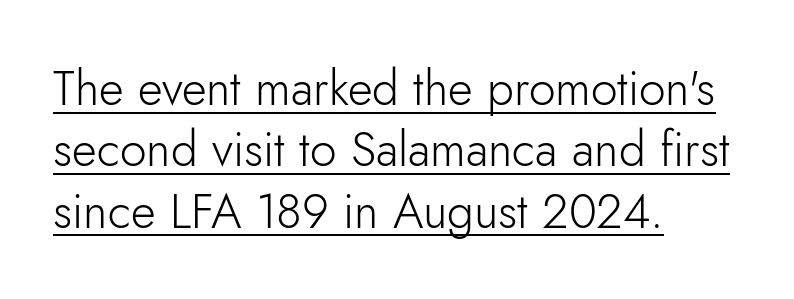
Q: Is the text bold? A: No.
Q: Is the text italic (slanted)? A: No, it is upright.
Q: Is the typeface a serif or a sans-serif typeface? A: Sans-serif.
Q: Is the text underlined? A: Yes.
Q: How is the paragraph aligned? A: Left-aligned.
Q: Is the spacing between letters normal or unusually wide? A: Normal.
Q: Is the spacing between lines tight, normal or loose? A: Normal.
Q: Width (condensed, normal, or wide)? A: Normal.
Q: Stroke contrast? A: Low.
Q: x-height? A: Small.
Q: Monospaced? A: No.
